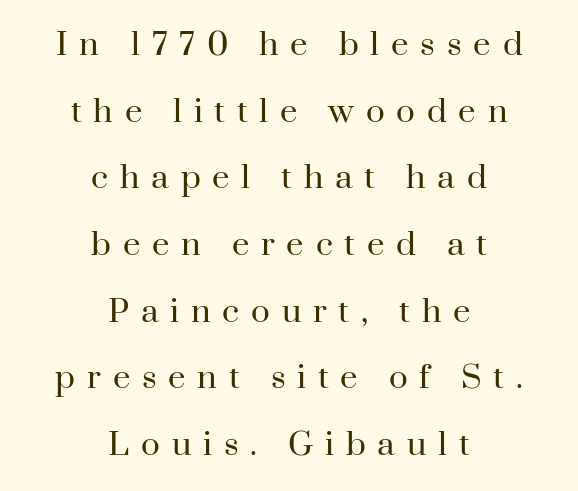
No heavy texture on the line: the type isn't bold. Notice how the stems are strictly vertical — no italics here. Notice the wide empty band between every row — that's loose leading. The paragraph shown floats in the horizontal middle.
